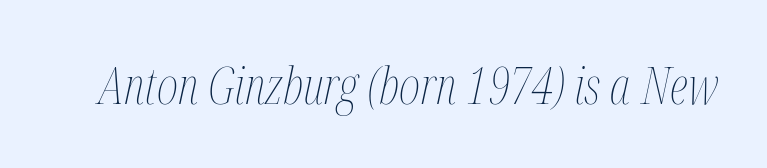
The face used here is proportionally spaced, like ordinary book or web type. The gaps between neighbouring characters are ordinary and unremarkable. Every character sits at an angle, as italics do. Heft: none added — not bold.
